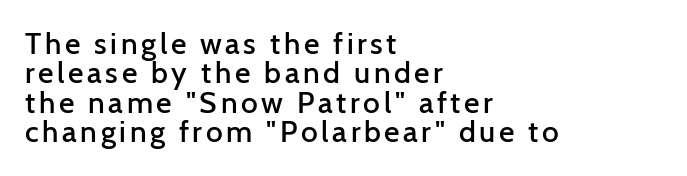
The image shows 30 px semibold sans-serif type, upright; set left-aligned, tight line spacing (0.98x), not underlined; low stroke contrast and a medium x-height.
